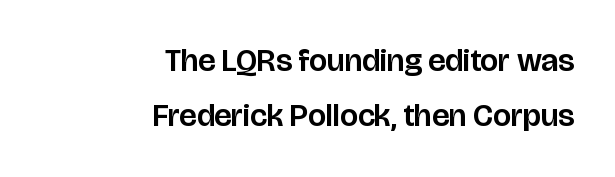
The image shows 32 px sans-serif type, upright; set right-aligned, line spacing 1.72x, normal letter spacing, not underlined; low stroke contrast and a large x-height.
